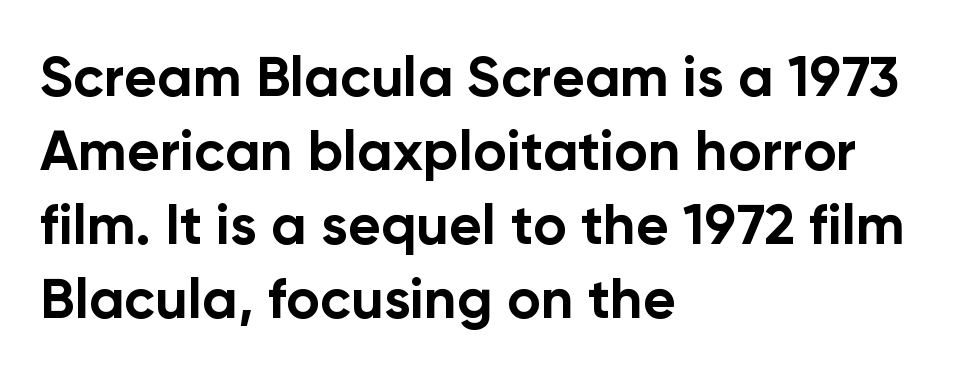
Designer's note — italics off, roman on. Here the designer chose a conventional face with non-uniform glyph widths. The zone under the glyphs is completely vacant. This rendering employs a face without finishing strokes, i.e., a sans-serif. Line beginnings align vertically; line endings do not. I'd describe the lettering as bold — thick and assertive.
